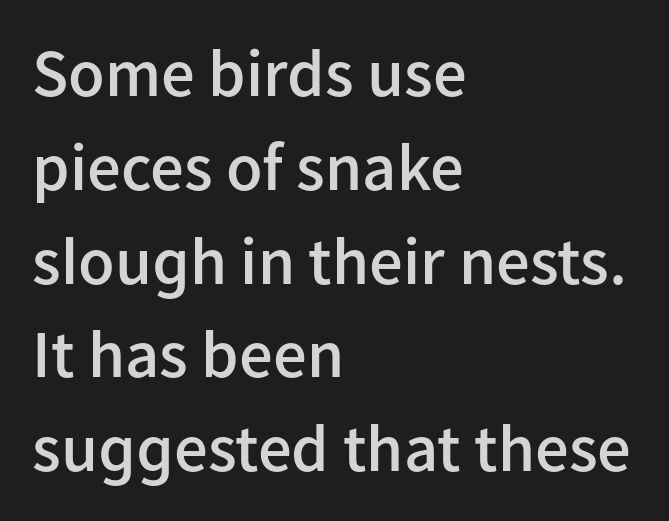
{"serif": "no", "italic": "no", "bold": "semi", "weight": "semibold", "width": "normal", "stroke_contrast": "low", "x_height": "medium", "monospaced": "no", "underline": "no", "align": "left", "line_spacing": "normal", "line_spacing_ratio": 1.4, "letter_spacing": "normal", "letter_spacing_em": 0.0, "glyph_px": 67}
